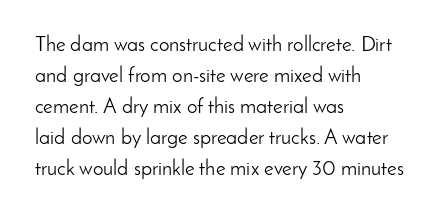
{"italic": "no", "bold": "no", "underline": "no", "align": "left", "line_spacing": "normal", "line_spacing_ratio": 1.48, "letter_spacing": "normal", "letter_spacing_em": 0.0, "glyph_px": 21}
